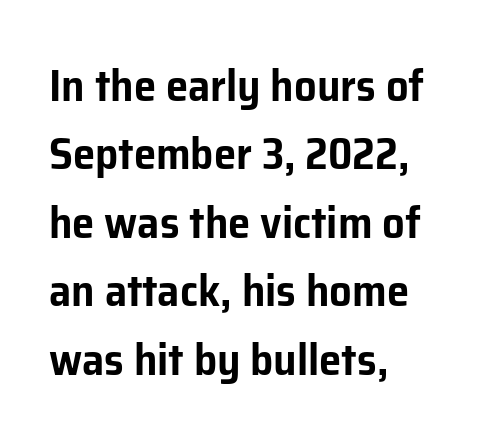
{"serif": "no", "italic": "no", "width": "normal", "stroke_contrast": "low", "x_height": "medium", "monospaced": "no", "underline": "no", "align": "left", "line_spacing": "normal", "line_spacing_ratio": 1.52, "letter_spacing": "normal", "letter_spacing_em": 0.0, "glyph_px": 45}
